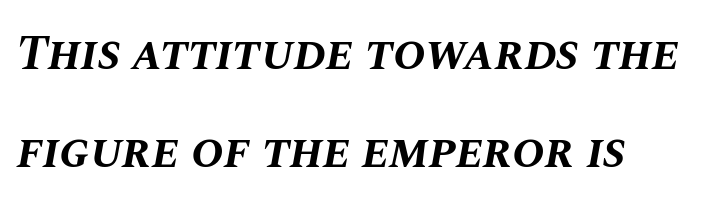
Descenders hang freely into open space. The face used here is proportionally spaced, like ordinary book or web type. The face used here has a pronounced slope to its letters. Leading: increased.
